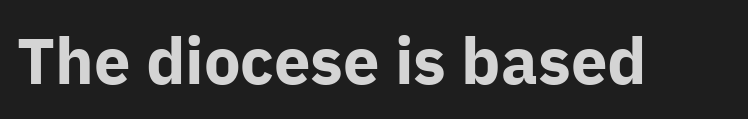
Q: Is the text bold? A: Yes.
Q: Is the text italic (slanted)? A: No, it is upright.
Q: Is the typeface a serif or a sans-serif typeface? A: Sans-serif.
Q: Is the text underlined? A: No.
Q: Is the spacing between letters normal or unusually wide? A: Normal.
Q: Width (condensed, normal, or wide)? A: Normal.
Q: Stroke contrast? A: Low.
Q: x-height? A: Medium.
Q: Monospaced? A: No.
